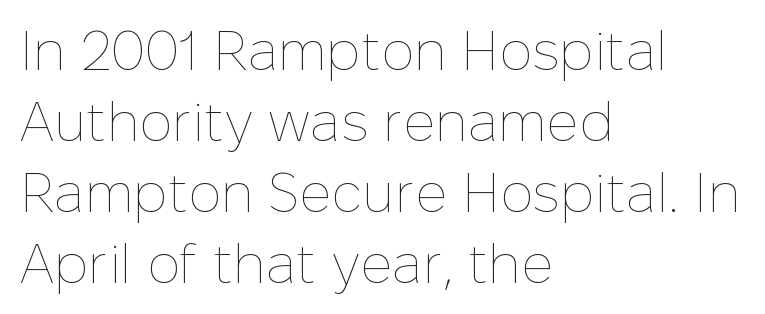
{"italic": "no", "bold": "no", "weight": "thin", "width": "normal", "stroke_contrast": "low", "x_height": "medium", "monospaced": "no", "underline": "no", "align": "left", "line_spacing": "normal", "line_spacing_ratio": 1.29, "letter_spacing": "normal", "letter_spacing_em": 0.0, "glyph_px": 55}
